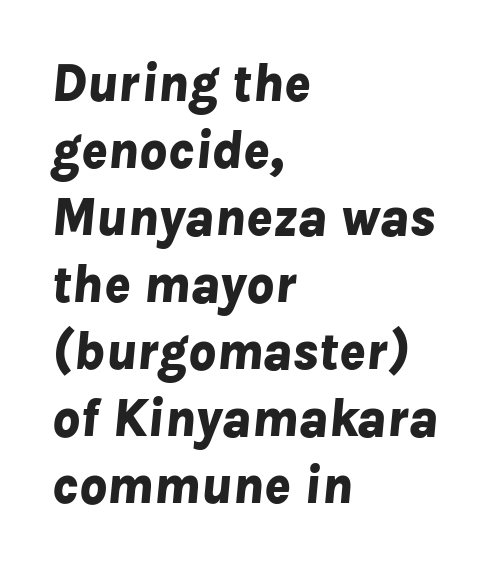
Q: Is the text bold? A: Yes.
Q: Is the text italic (slanted)? A: Yes, it leans right by about 8 degrees.
Q: Is the text underlined? A: No.
Q: How is the paragraph aligned? A: Left-aligned.
Q: Is the spacing between letters normal or unusually wide? A: Normal.
Q: Width (condensed, normal, or wide)? A: Normal.
Q: Stroke contrast? A: Low.
Q: x-height? A: Medium.
Q: Monospaced? A: No.
